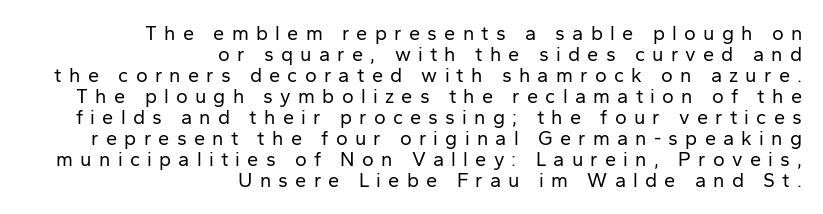
{"italic": "no", "bold": "no", "underline": "no", "align": "right", "line_spacing": "tight", "line_spacing_ratio": 1.05, "letter_spacing": "wide", "letter_spacing_em": 0.36, "glyph_px": 20}
